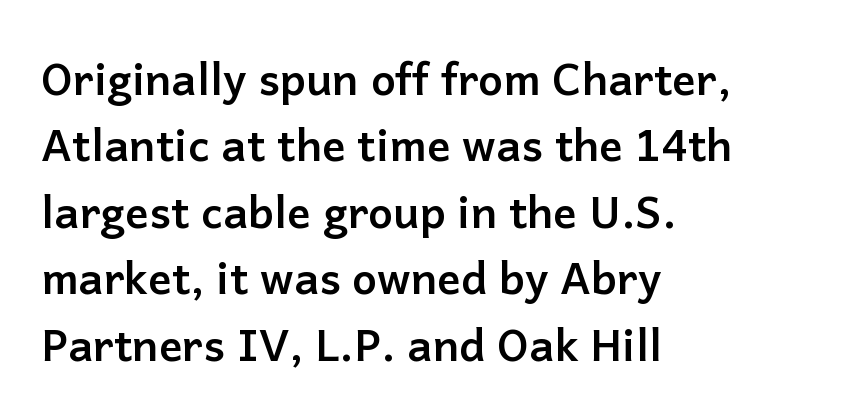
The image shows 44 px semibold sans-serif type, upright; set left-aligned, normal line spacing (1.51x), normal letter spacing, not underlined; low stroke contrast and a medium x-height.
